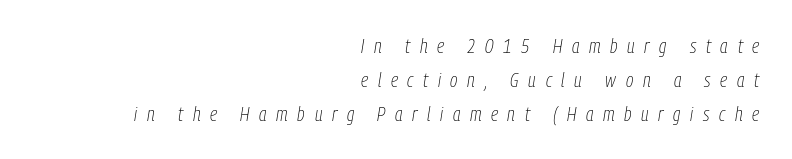
The image shows 20 px text type, italic (leaning right); set right-aligned, normal line spacing (1.69x), unusually wide letter spacing (+0.48 em), not underlined.
